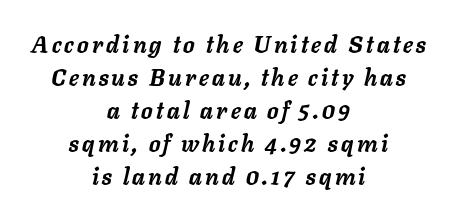
{"italic": "yes", "lean": "right", "slant_degrees": 11, "bold": "yes", "underline": "no", "align": "center", "line_spacing": "normal", "line_spacing_ratio": 1.43, "glyph_px": 23}
